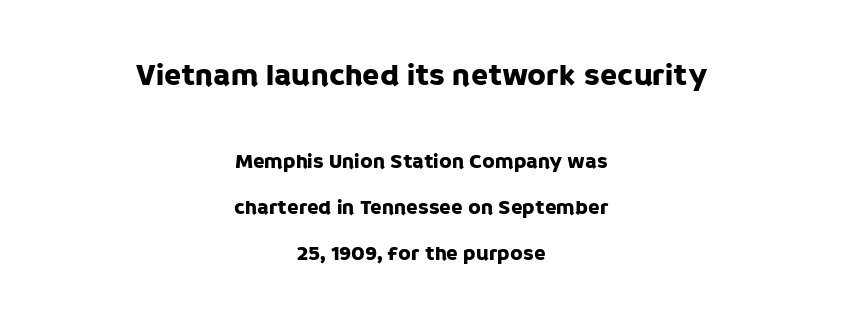
{"serif": "no", "italic": "no", "width": "normal", "stroke_contrast": "low", "x_height": "large", "monospaced": "no", "underline": "no", "align": "center", "line_spacing": "loose", "line_spacing_ratio": 2.2, "letter_spacing": "normal", "letter_spacing_em": 0.0, "larger_block": "first", "size_ratio": 1.48, "glyph_px": 31}
